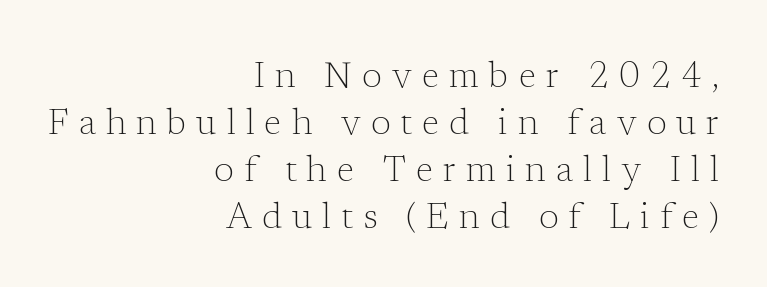
The image shows 36 px light serif type, upright; set right-aligned, normal line spacing (1.31x), unusually wide letter spacing (+0.28 em), not underlined; low stroke contrast and a medium x-height.
